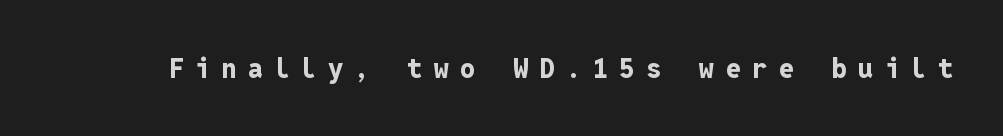
The image shows 27 px bold type, upright; set unusually wide letter spacing (+0.42 em), not underlined.
